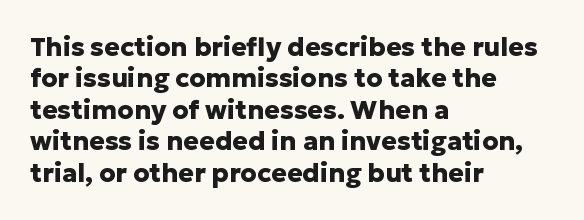
Q: Is the text bold? A: Yes.
Q: Is the text italic (slanted)? A: No, it is upright.
Q: Is the text underlined? A: No.
Q: How is the paragraph aligned? A: Left-aligned.
Q: Is the spacing between letters normal or unusually wide? A: Normal.
